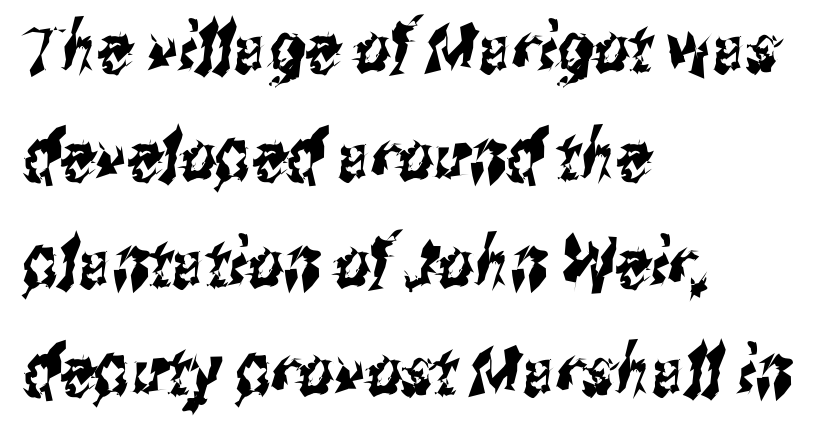
{"serif": "no", "width": "condensed", "stroke_contrast": "medium", "x_height": "medium", "monospaced": "no", "underline": "no", "align": "left", "line_spacing": "normal", "line_spacing_ratio": 1.56, "letter_spacing": "normal", "letter_spacing_em": 0.0, "glyph_px": 69}
